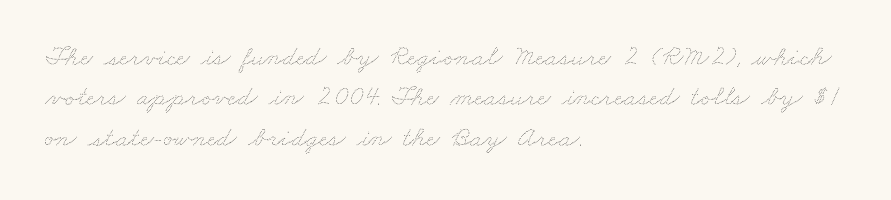
{"bold": "no", "weight": "thin", "width": "wide", "stroke_contrast": "medium", "x_height": "small", "monospaced": "no", "underline": "no", "align": "left", "line_spacing": "normal", "line_spacing_ratio": 1.44, "letter_spacing": "normal", "letter_spacing_em": 0.0, "glyph_px": 28}
